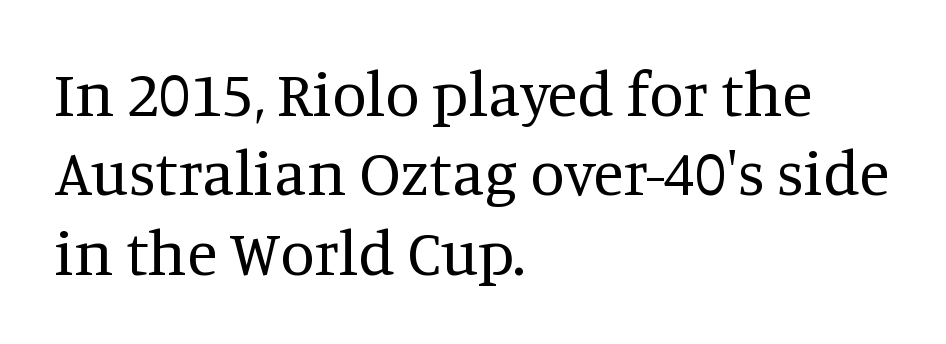
Q: Is the text bold? A: No.
Q: Is the text italic (slanted)? A: No, it is upright.
Q: Is the typeface a serif or a sans-serif typeface? A: Serif.
Q: Is the text underlined? A: No.
Q: How is the paragraph aligned? A: Left-aligned.
Q: Is the spacing between letters normal or unusually wide? A: Normal.
Q: Is the spacing between lines tight, normal or loose? A: Normal.
Q: Width (condensed, normal, or wide)? A: Normal.
Q: Stroke contrast? A: Medium.
Q: x-height? A: Large.
Q: Monospaced? A: No.
